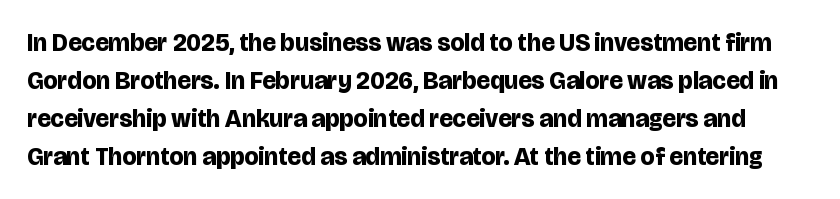
The words here are not underlined. The typesetting leans heavy: a genuine bold. The lines sit at an ordinary, default distance from one another. Observe the ordinary spacing: letters are neighbours, not strangers. Vertical strokes here are truly vertical.
